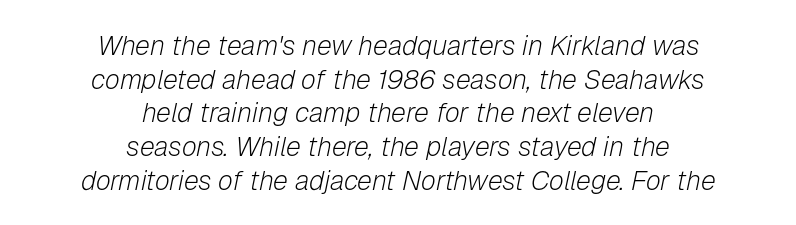
The image shows 27 px text type, italic (leaning right); set centered, normal line spacing (1.25x), normal letter spacing, not underlined.
